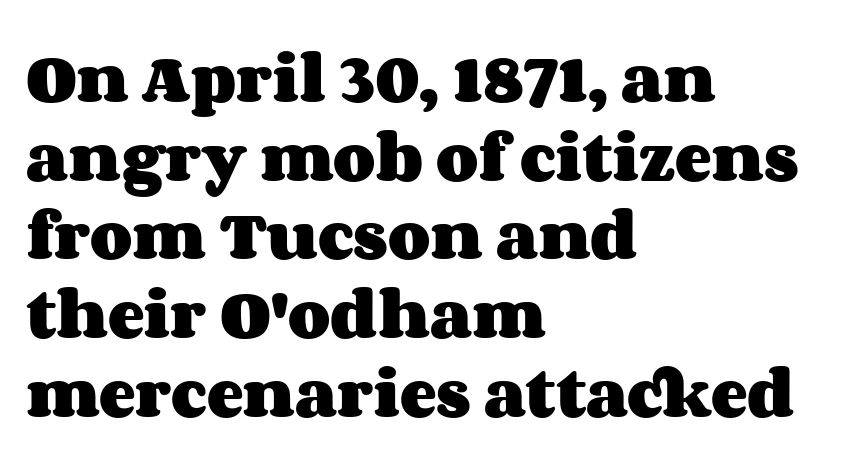
The image shows 55 px heavy, wide type, upright; set left-aligned, normal line spacing (1.43x), normal letter spacing, not underlined; medium stroke contrast and a large x-height.
